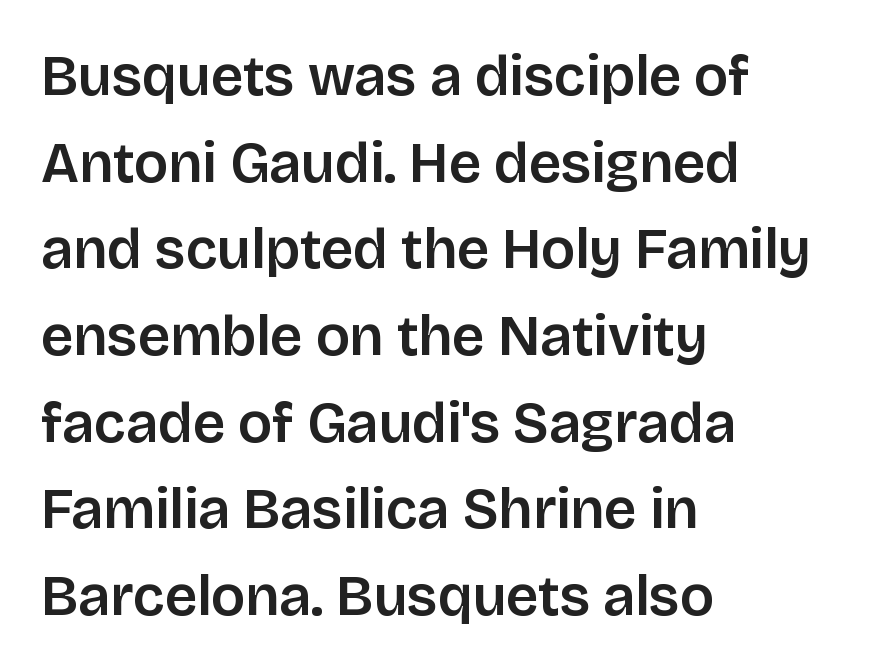
Q: Is the text italic (slanted)? A: No, it is upright.
Q: Is the typeface a serif or a sans-serif typeface? A: Sans-serif.
Q: Is the text underlined? A: No.
Q: How is the paragraph aligned? A: Left-aligned.
Q: Is the spacing between letters normal or unusually wide? A: Normal.
Q: Is the spacing between lines tight, normal or loose? A: Normal.
Q: Width (condensed, normal, or wide)? A: Normal.
Q: Stroke contrast? A: Low.
Q: x-height? A: Large.
Q: Monospaced? A: No.
